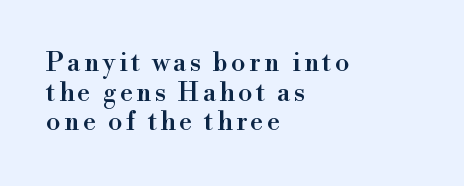
The specimen reads as upright at a glance. The glyphs are unaccompanied by any horizontal stroke below them. The designer dialed line spacing down below the default. Each line starts at the same left margin while the right side varies.
